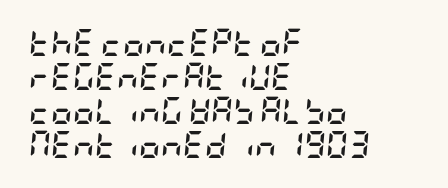
The lines are quadded left. The lines sit at an ordinary, default distance from one another. This is oblique type, the kind used for emphasis or titles. The glyphs are unaccompanied by any horizontal stroke below them. As a designer I'd log this as weight 700, bold.
